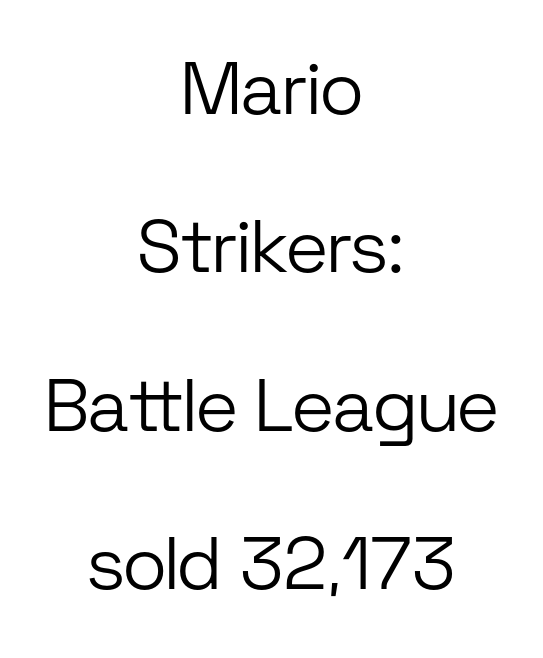
Airy leading. Horizontally, the lines are justified to the midpoint only. Default kerning and tracking; the words read as compact shapes. I'd call this a sans setting — the letters go barefoot.
